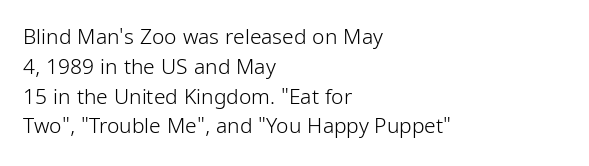
{"italic": "no", "bold": "no", "underline": "no", "align": "left", "line_spacing": "normal", "line_spacing_ratio": 1.42, "letter_spacing": "normal", "letter_spacing_em": 0.0, "glyph_px": 21}
